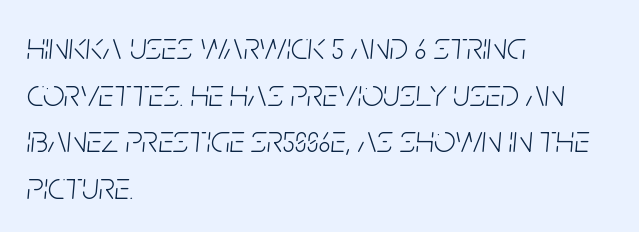
The image shows 38 px light, condensed type, italic (leaning right); set left-aligned, line spacing 1.23x, normal letter spacing, not underlined; low stroke contrast and a large x-height.
